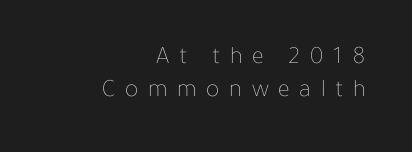
The image shows 25 px text type, upright; set right-aligned, normal line spacing (1.34x), unusually wide letter spacing (+0.39 em), not underlined.
